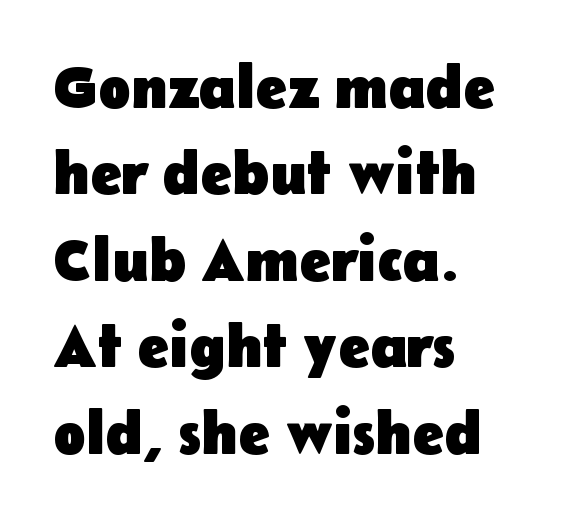
Q: Is the text bold? A: Yes.
Q: Is the text italic (slanted)? A: No, it is upright.
Q: Is the typeface a serif or a sans-serif typeface? A: Sans-serif.
Q: Is the text underlined? A: No.
Q: How is the paragraph aligned? A: Left-aligned.
Q: Is the spacing between letters normal or unusually wide? A: Normal.
Q: Is the spacing between lines tight, normal or loose? A: Normal.
Q: Width (condensed, normal, or wide)? A: Normal.
Q: Stroke contrast? A: Low.
Q: x-height? A: Medium.
Q: Monospaced? A: No.
